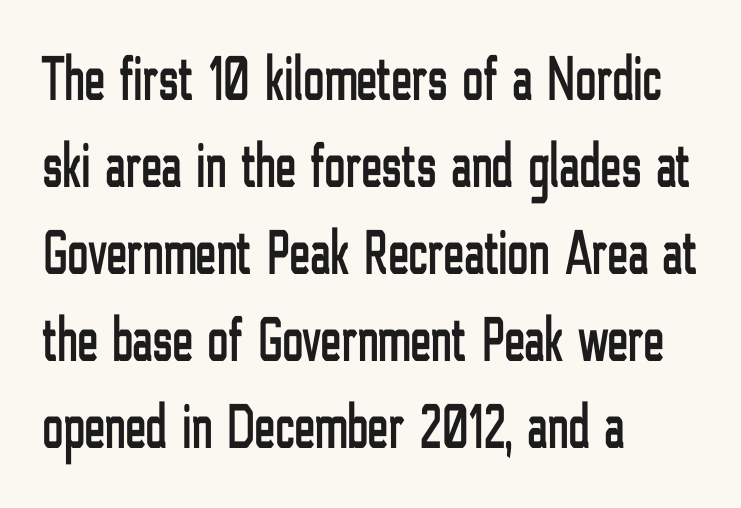
{"serif": "no", "italic": "no", "width": "condensed", "stroke_contrast": "low", "x_height": "medium", "monospaced": "no", "underline": "no", "align": "left", "line_spacing": "normal", "line_spacing_ratio": 1.38, "letter_spacing": "normal", "letter_spacing_em": 0.0, "glyph_px": 63}
